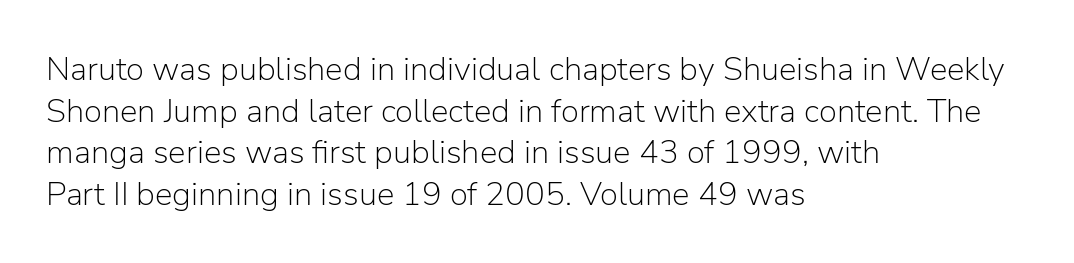
{"serif": "no", "italic": "no", "bold": "no", "weight": "light", "width": "normal", "stroke_contrast": "low", "x_height": "medium", "monospaced": "no", "underline": "no", "align": "left", "line_spacing": "normal", "line_spacing_ratio": 1.26, "letter_spacing": "normal", "letter_spacing_em": 0.0, "glyph_px": 33}
